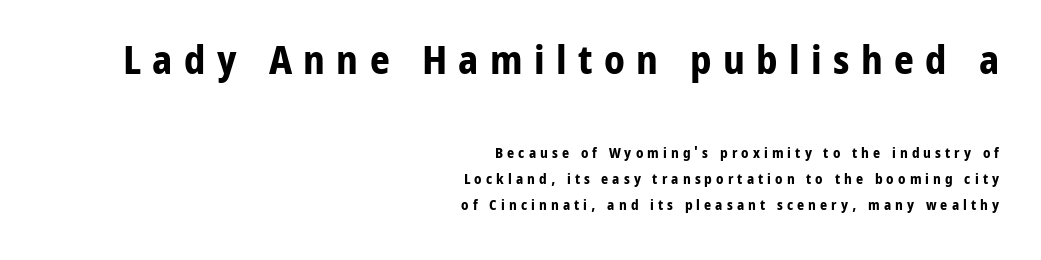
{"serif": "no", "italic": "no", "bold": "yes", "weight": "bold", "width": "normal", "stroke_contrast": "low", "x_height": "medium", "monospaced": "no", "underline": "no", "align": "right", "line_spacing_ratio": 1.86, "letter_spacing": "wide", "letter_spacing_em": 0.29, "larger_block": "first", "size_ratio": 2.79, "glyph_px": 39}
